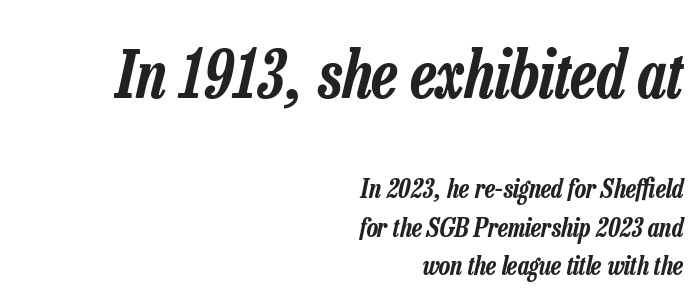
Q: Is the text italic (slanted)? A: Yes, it leans right by about 13 degrees.
Q: Is the text underlined? A: No.
Q: How is the paragraph aligned? A: Right-aligned.
Q: Is the spacing between letters normal or unusually wide? A: Normal.
Q: Is the spacing between lines tight, normal or loose? A: Normal.
Q: Which block of text is set in a larger size, the first (top) or the second (bottom)? A: The first (top) one.
Q: Width (condensed, normal, or wide)? A: Condensed.
Q: Stroke contrast? A: Low.
Q: x-height? A: Medium.
Q: Monospaced? A: No.
